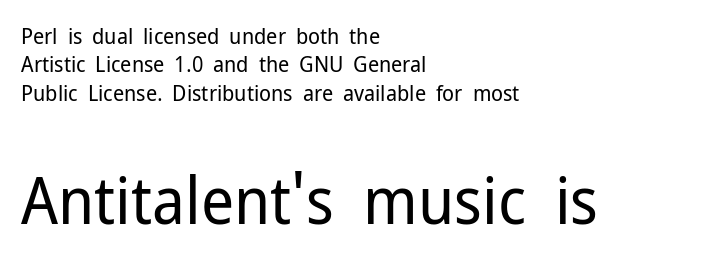
Words float on clear page, feet unadorned. The type is set solid horizontally, with unmodified tracking. Is the type heavy? It reads as light-to-regular instead. Rendered with straight, roman letterforms.
